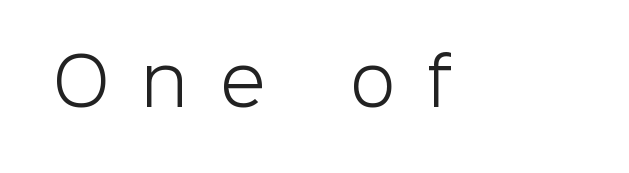
The image shows 66 px light sans-serif type, upright; set unusually wide letter spacing (+0.49 em), not underlined; low stroke contrast and a medium x-height.
